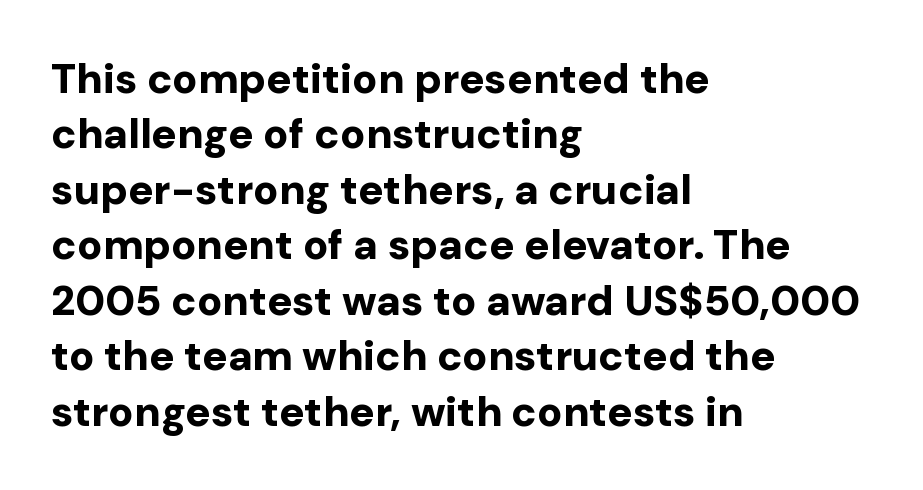
The image shows 42 px bold sans-serif type, upright; set left-aligned, normal line spacing (1.32x), normal letter spacing, not underlined; low stroke contrast and a medium x-height.
